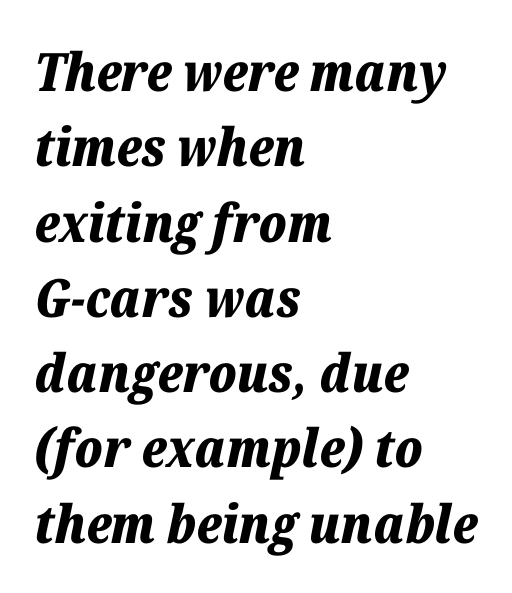
Q: Is the text bold? A: Yes.
Q: Is the text italic (slanted)? A: Yes, it leans right by about 12 degrees.
Q: Is the text underlined? A: No.
Q: How is the paragraph aligned? A: Left-aligned.
Q: Is the spacing between letters normal or unusually wide? A: Normal.
Q: Is the spacing between lines tight, normal or loose? A: Normal.
Q: Width (condensed, normal, or wide)? A: Normal.
Q: Stroke contrast? A: Low.
Q: x-height? A: Medium.
Q: Monospaced? A: No.
